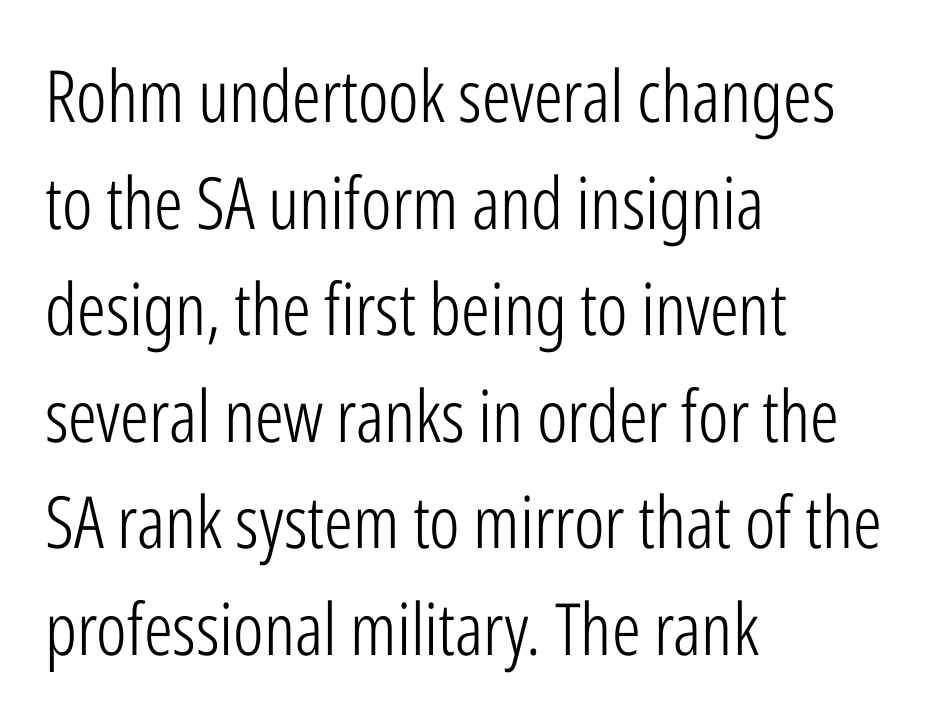
The image shows 72 px light, condensed sans-serif type, upright; set left-aligned, normal line spacing (1.48x), normal letter spacing, not underlined; low stroke contrast and a medium x-height.
